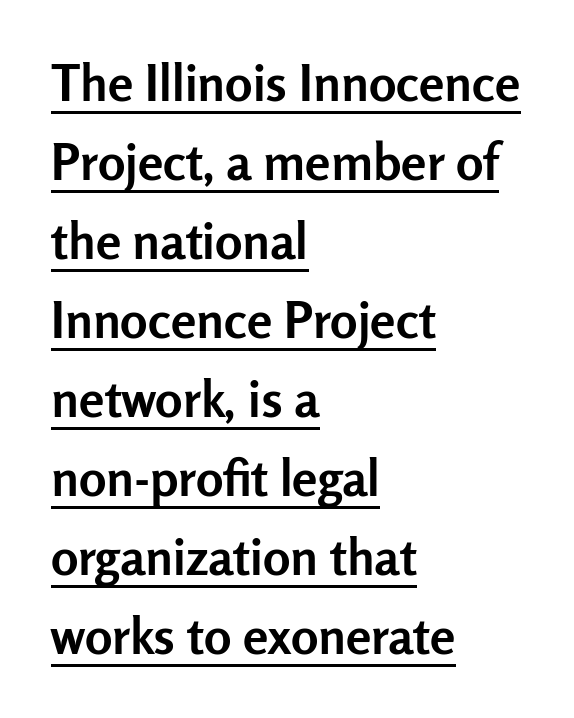
The image shows 51 px semibold sans-serif type, upright; set left-aligned, normal line spacing (1.55x), normal letter spacing, underlined; low stroke contrast and a medium x-height.
